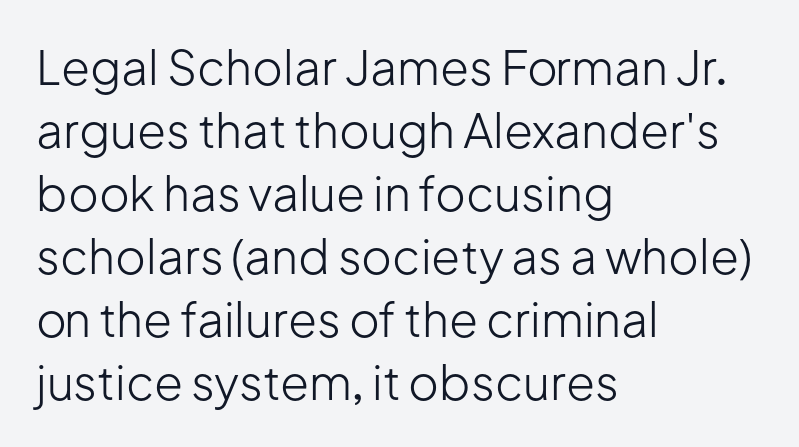
The image shows 47 px light sans-serif type, upright; set left-aligned, normal line spacing (1.34x), normal letter spacing, not underlined; low stroke contrast and a medium x-height.
